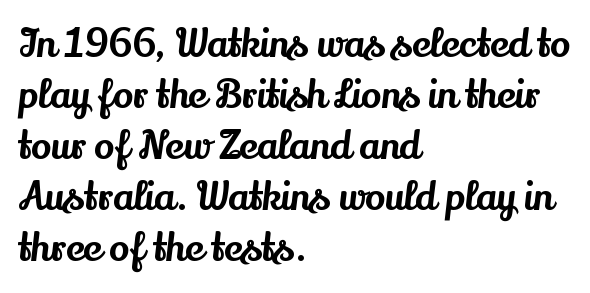
Q: Is the text italic (slanted)? A: Yes.
Q: Is the typeface a serif or a sans-serif typeface? A: Serif.
Q: Is the text underlined? A: No.
Q: How is the paragraph aligned? A: Left-aligned.
Q: Is the spacing between letters normal or unusually wide? A: Normal.
Q: Is the spacing between lines tight, normal or loose? A: Normal.
Q: Width (condensed, normal, or wide)? A: Normal.
Q: Stroke contrast? A: Medium.
Q: x-height? A: Small.
Q: Monospaced? A: No.
